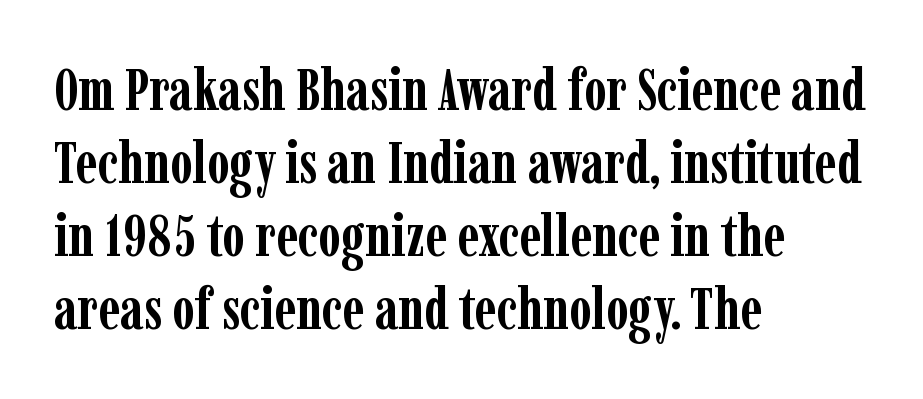
Q: Is the text bold? A: Yes.
Q: Is the text italic (slanted)? A: No, it is upright.
Q: Is the typeface a serif or a sans-serif typeface? A: Serif.
Q: Is the text underlined? A: No.
Q: How is the paragraph aligned? A: Left-aligned.
Q: Is the spacing between letters normal or unusually wide? A: Normal.
Q: Is the spacing between lines tight, normal or loose? A: Normal.
Q: Width (condensed, normal, or wide)? A: Condensed.
Q: Stroke contrast? A: Low.
Q: x-height? A: Medium.
Q: Monospaced? A: No.
